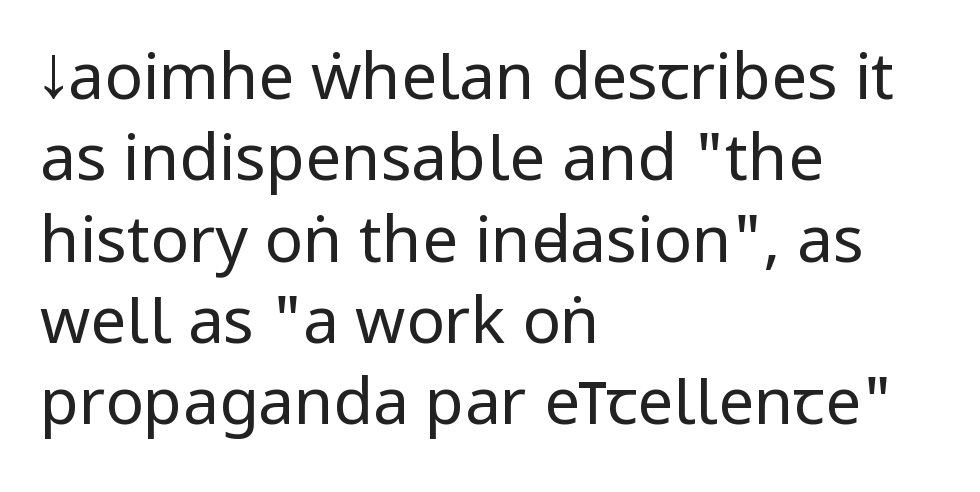
The image shows 64 px regular-weight, condensed sans-serif type, upright; set left-aligned, normal line spacing (1.27x), normal letter spacing, not underlined; low stroke contrast and a large x-height.
